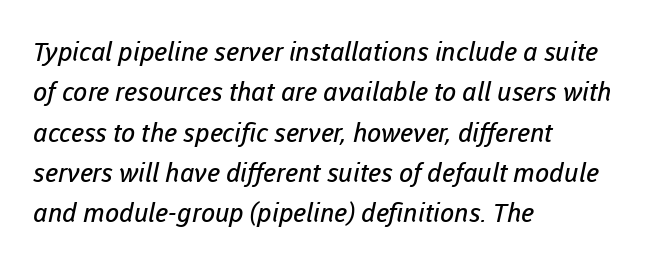
Q: Is the text bold? A: No.
Q: Is the text underlined? A: No.
Q: How is the paragraph aligned? A: Left-aligned.
Q: Is the spacing between letters normal or unusually wide? A: Normal.
Q: Is the spacing between lines tight, normal or loose? A: Normal.
